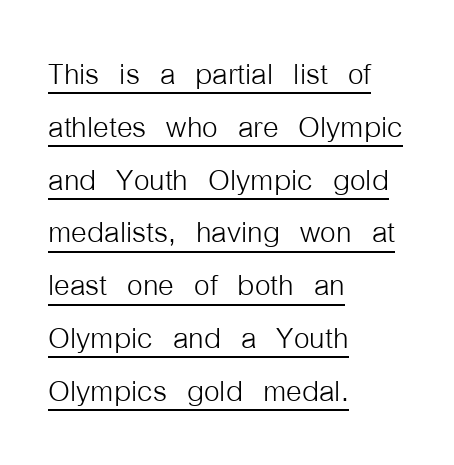
These lines are set flush left with a ragged right edge. Nothing unusual about the tracking: characters are spaced as the font intends. Is this a heavy cut? Hardly; it is regular or lighter. When letters stand straight like this, we call the style roman or upright. Note the varied advance widths — an 'i' is clearly narrower than an 'm'.
